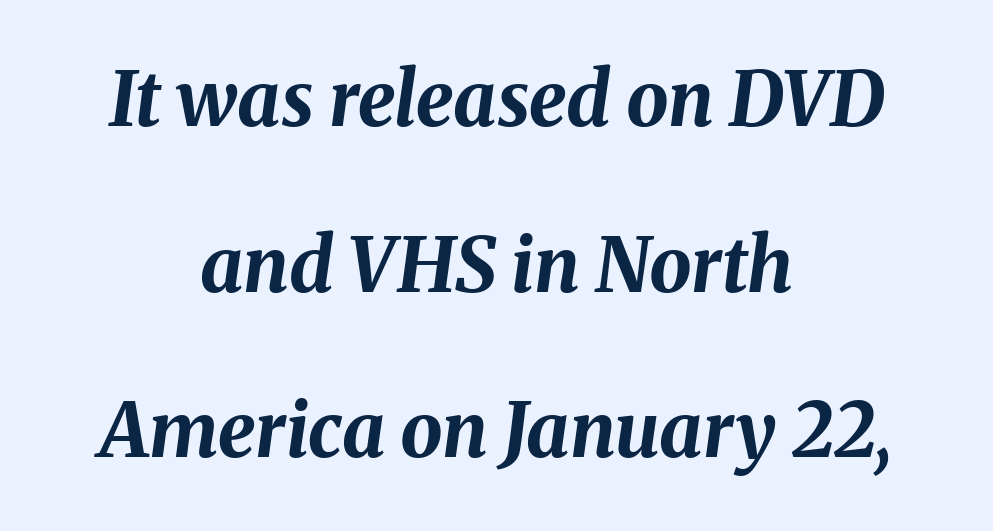
Q: Is the text bold? A: Yes.
Q: Is the text italic (slanted)? A: Yes, it leans right by about 8 degrees.
Q: Is the text underlined? A: No.
Q: How is the paragraph aligned? A: Centered.
Q: Is the spacing between letters normal or unusually wide? A: Normal.
Q: Is the spacing between lines tight, normal or loose? A: Loose.
Q: Width (condensed, normal, or wide)? A: Normal.
Q: Stroke contrast? A: Medium.
Q: x-height? A: Medium.
Q: Monospaced? A: No.
